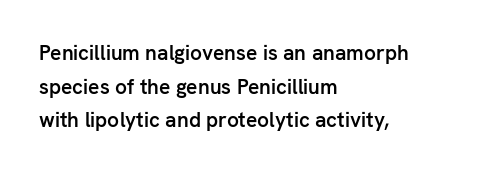
{"italic": "no", "bold": "semi", "underline": "no", "align": "left", "line_spacing": "normal", "line_spacing_ratio": 1.6, "letter_spacing": "normal", "letter_spacing_em": 0.0, "glyph_px": 21}
